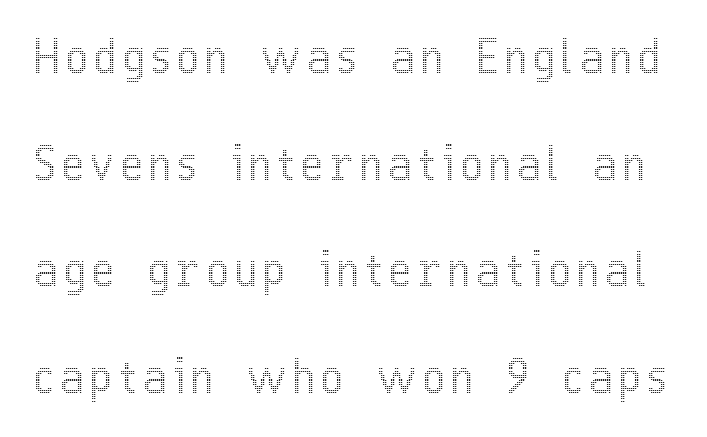
Q: Is the text italic (slanted)? A: No, it is upright.
Q: Is the text underlined? A: No.
Q: Is the spacing between lines tight, normal or loose? A: Loose.
Q: Width (condensed, normal, or wide)? A: Condensed.
Q: x-height? A: Medium.
Q: Monospaced? A: No.
